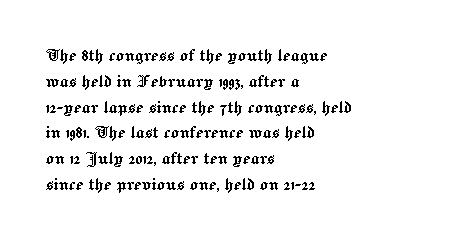
Underline: absent. This rendering uses left alignment, leaving the right contour irregular. A typesetter would mark this as roman, not italic. In terms of letterspacing, this is plain default setting.
